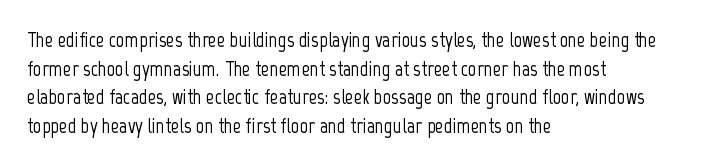
The image shows 21 px text type, upright; set left-aligned, normal line spacing (1.36x), normal letter spacing, not underlined.
